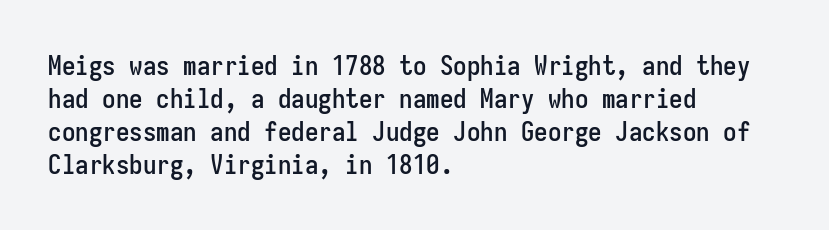
The image shows 27 px text type, upright; set left-aligned, line spacing 1.22x, normal letter spacing, not underlined.
